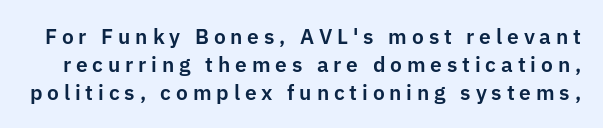
{"italic": "no", "underline": "no", "line_spacing": "normal", "line_spacing_ratio": 1.33, "letter_spacing": "wide", "letter_spacing_em": 0.23, "glyph_px": 21}
